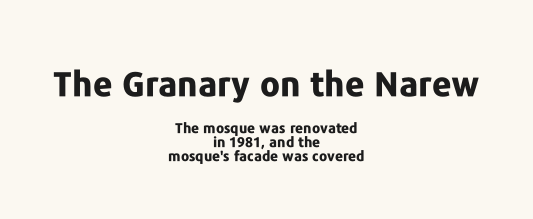
Q: Is the text bold? A: Yes.
Q: Is the text italic (slanted)? A: No, it is upright.
Q: Is the typeface a serif or a sans-serif typeface? A: Sans-serif.
Q: Is the text underlined? A: No.
Q: How is the paragraph aligned? A: Centered.
Q: Is the spacing between letters normal or unusually wide? A: Normal.
Q: Is the spacing between lines tight, normal or loose? A: Tight.
Q: Which block of text is set in a larger size, the first (top) or the second (bottom)? A: The first (top) one.
Q: Width (condensed, normal, or wide)? A: Normal.
Q: Stroke contrast? A: Low.
Q: x-height? A: Medium.
Q: Monospaced? A: No.
